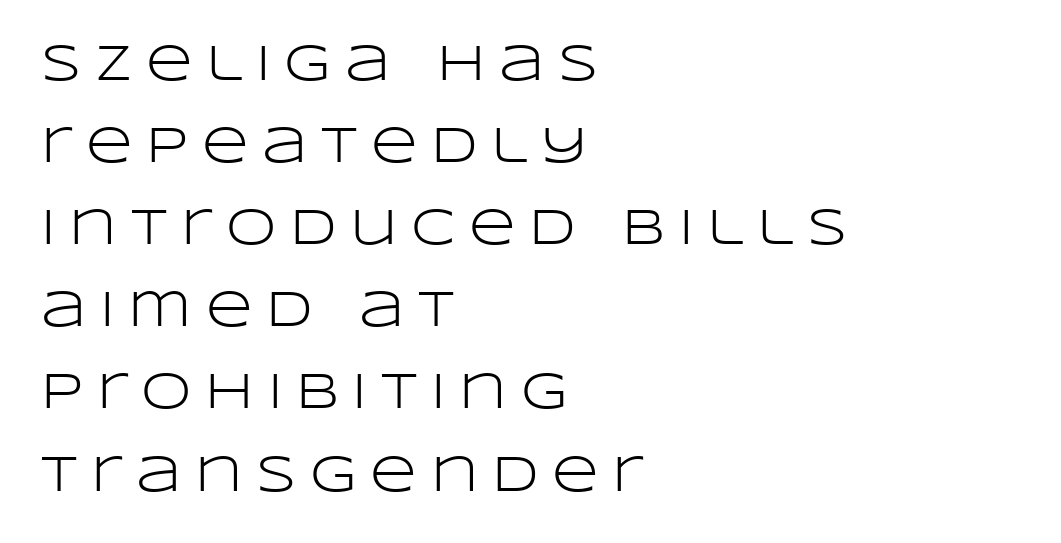
All the whitespace from short lines collects on the right. Here the designer chose a conventional face with non-uniform glyph widths. The passage shown stacks its lines at a standard gap. Letter spacing: wide.
